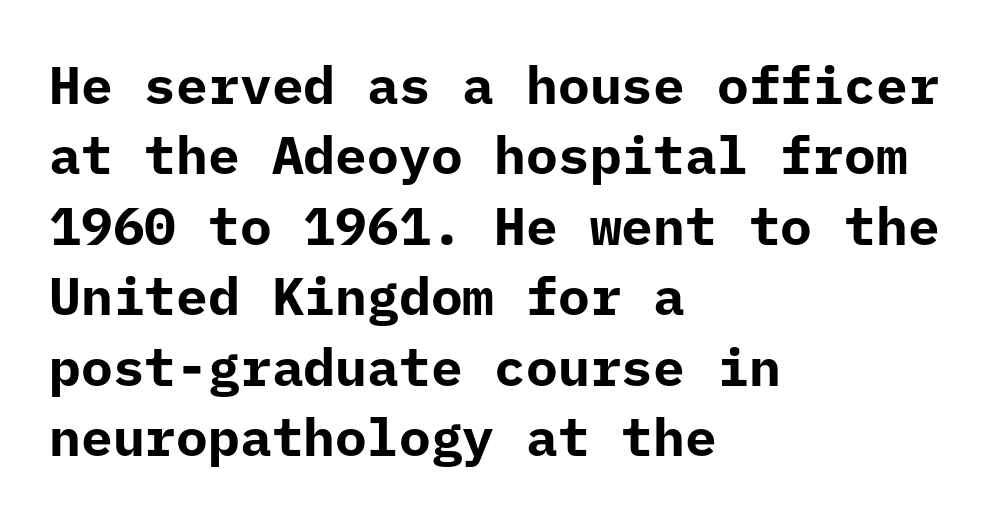
{"serif": "no", "italic": "no", "bold": "yes", "weight": "bold", "width": "normal", "stroke_contrast": "low", "x_height": "medium", "monospaced": "yes", "underline": "no", "align": "left", "line_spacing": "normal", "line_spacing_ratio": 1.33, "letter_spacing": "normal", "letter_spacing_em": 0.0, "glyph_px": 53}
